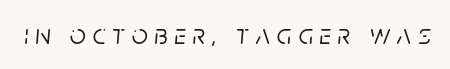
The image shows 28 px text type, italic (leaning right); set unusually wide letter spacing (+0.24 em), not underlined; low stroke contrast and a large x-height.
